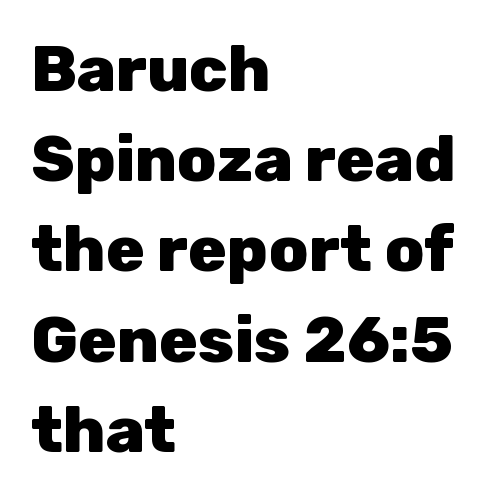
The image shows 64 px heavy sans-serif type, upright; set left-aligned, normal line spacing (1.41x), normal letter spacing, not underlined; low stroke contrast and a medium x-height.
